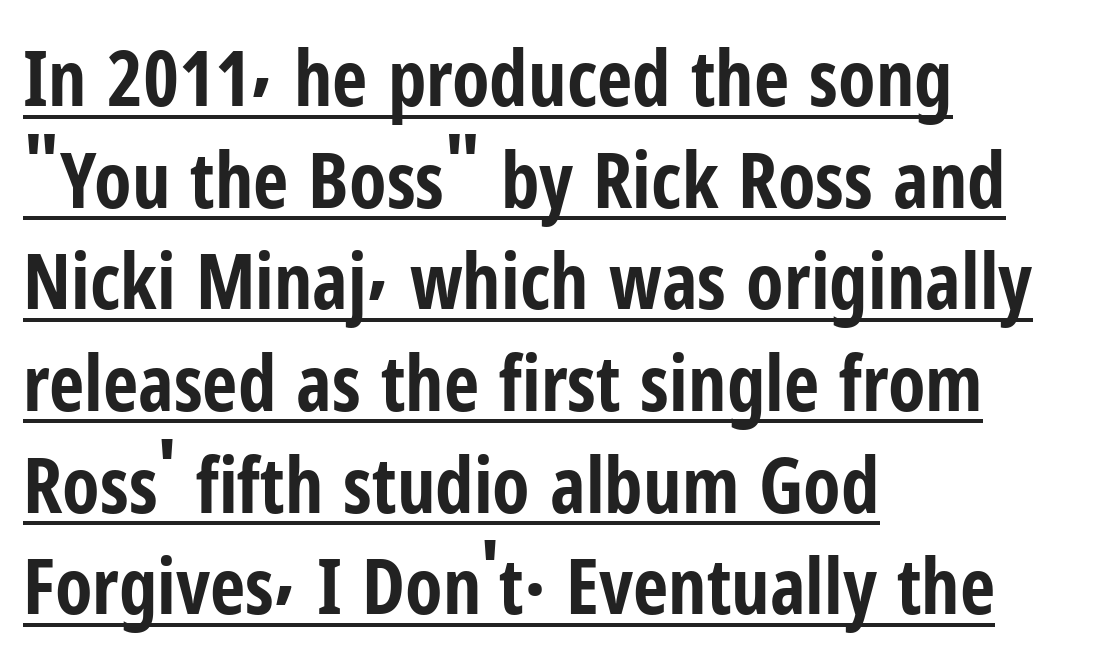
Q: Is the text bold? A: Yes.
Q: Is the text italic (slanted)? A: No, it is upright.
Q: Is the typeface a serif or a sans-serif typeface? A: Sans-serif.
Q: Is the text underlined? A: Yes.
Q: How is the paragraph aligned? A: Left-aligned.
Q: Is the spacing between letters normal or unusually wide? A: Normal.
Q: Is the spacing between lines tight, normal or loose? A: Normal.
Q: Width (condensed, normal, or wide)? A: Condensed.
Q: Stroke contrast? A: Low.
Q: x-height? A: Medium.
Q: Monospaced? A: No.
